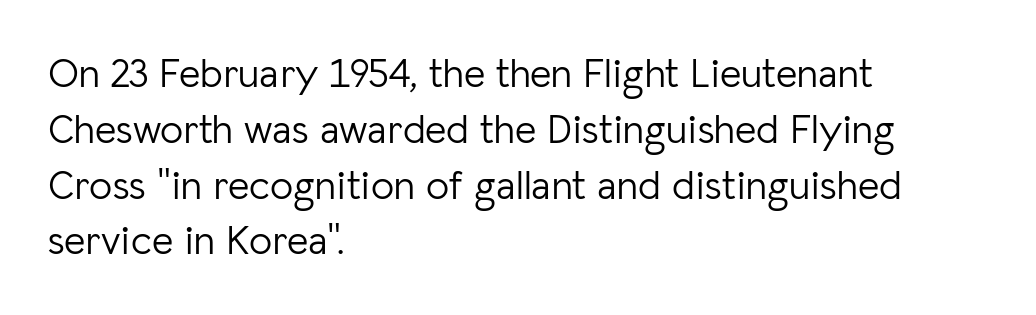
The passage shown is typed in a proportional face where columns would drift. Vertical strokes here are truly vertical. Nothing sits at the stroke ends, so this counts as sans-serif. Baseline-to-baseline distance is the conventional proportion of letter height. Any mark beneath the type? The region is blank. No heavy texture on the line: the type isn't bold.
